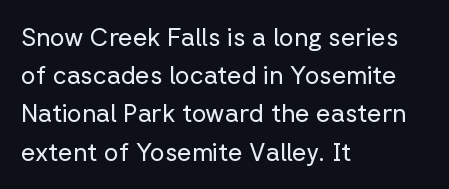
The glyphs are unaccompanied by any horizontal stroke below them. Posture: vertical. These lines keep a tight, regular rhythm from letter to letter. Interline gaps are of average width in this sample. The paragraph shown leans on its left margin.
